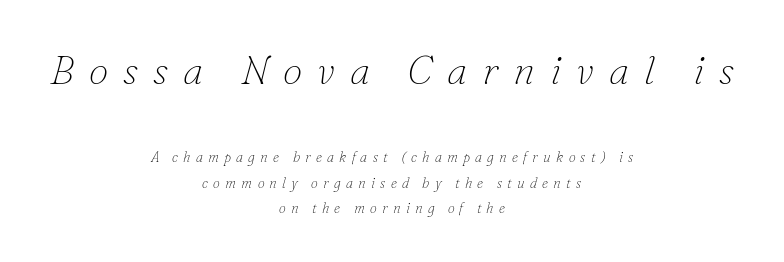
Q: Is the text bold? A: No.
Q: Is the text italic (slanted)? A: Yes, it leans right by about 16 degrees.
Q: Is the typeface a serif or a sans-serif typeface? A: Serif.
Q: Is the text underlined? A: No.
Q: How is the paragraph aligned? A: Centered.
Q: Is the spacing between letters normal or unusually wide? A: Unusually wide.
Q: Which block of text is set in a larger size, the first (top) or the second (bottom)? A: The first (top) one.
Q: Width (condensed, normal, or wide)? A: Normal.
Q: Stroke contrast? A: Low.
Q: x-height? A: Small.
Q: Monospaced? A: No.
